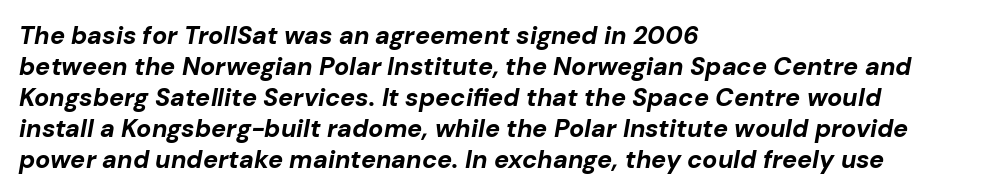
The image shows 25 px bold type, italic (leaning right); set left-aligned, line spacing 1.24x, normal letter spacing, not underlined.
